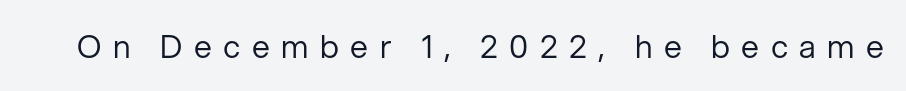
Q: Is the text bold? A: No.
Q: Is the text italic (slanted)? A: No, it is upright.
Q: Is the typeface a serif or a sans-serif typeface? A: Sans-serif.
Q: Is the text underlined? A: No.
Q: Is the spacing between letters normal or unusually wide? A: Unusually wide.
Q: Width (condensed, normal, or wide)? A: Normal.
Q: Stroke contrast? A: Low.
Q: x-height? A: Medium.
Q: Monospaced? A: No.
